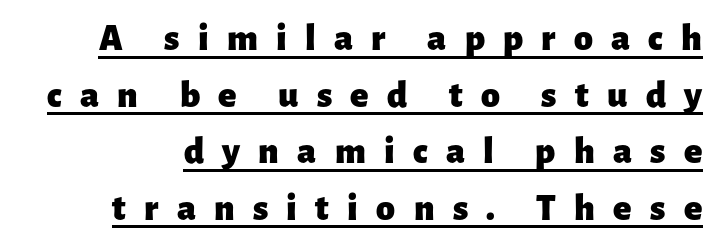
{"serif": "no", "italic": "no", "bold": "yes", "weight": "heavy", "width": "normal", "stroke_contrast": "low", "x_height": "medium", "monospaced": "no", "underline": "yes", "line_spacing": "normal", "line_spacing_ratio": 1.49, "letter_spacing": "wide", "letter_spacing_em": 0.48, "glyph_px": 38}
